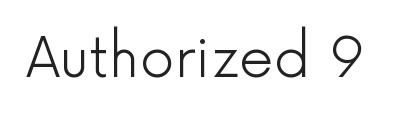
Q: Is the text bold? A: No.
Q: Is the text italic (slanted)? A: No, it is upright.
Q: Is the typeface a serif or a sans-serif typeface? A: Sans-serif.
Q: Is the text underlined? A: No.
Q: Is the spacing between letters normal or unusually wide? A: Normal.
Q: Width (condensed, normal, or wide)? A: Normal.
Q: Stroke contrast? A: Low.
Q: x-height? A: Medium.
Q: Monospaced? A: No.
